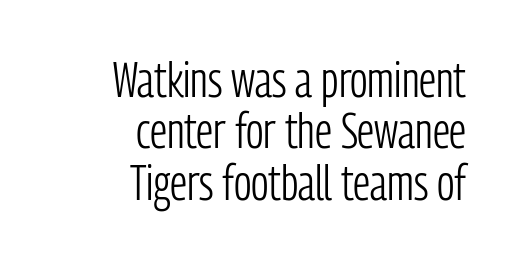
The image shows 50 px light, condensed sans-serif type, upright; set right-aligned, tight line spacing (1.03x), normal letter spacing, not underlined; low stroke contrast and a medium x-height.
